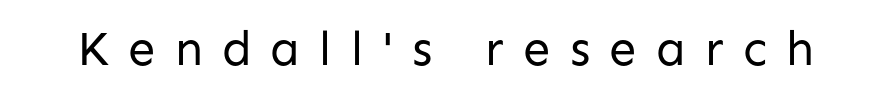
Nothing heavy about these letters — not bold at all. Each letter keeps its own natural width here, so spacing adapts to shape. You can tell from the bare stems that sans-serif type was used. Look at the tracking — it's clearly loosened, letters drifting apart.
